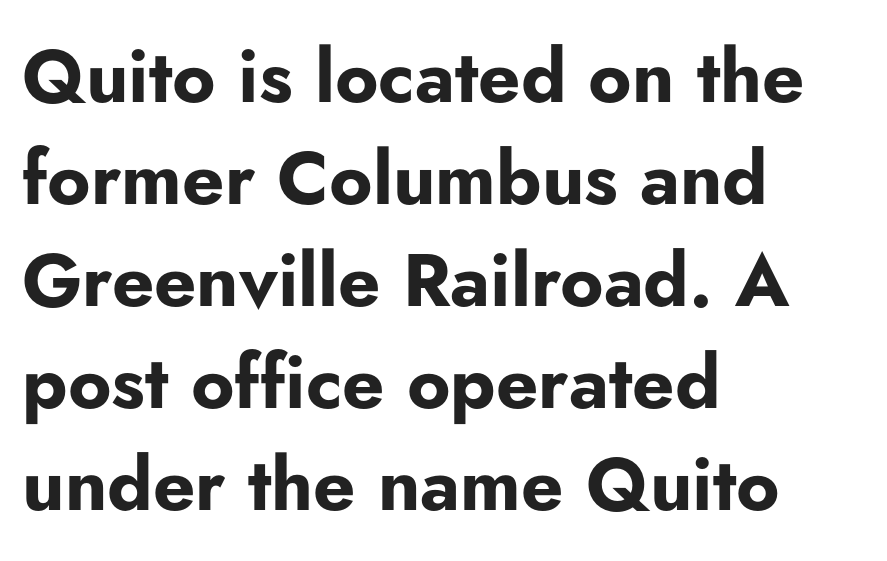
The image shows 74 px bold sans-serif type, upright; set left-aligned, normal line spacing (1.38x), normal letter spacing, not underlined; low stroke contrast and a small x-height.
